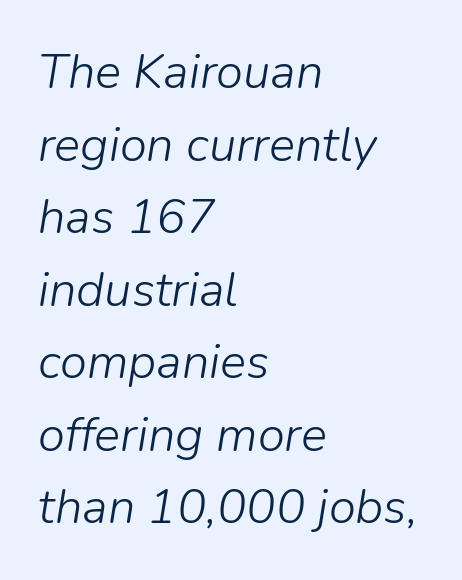
The specimen omits any rule beneath the text block's lines. The typesetting does not lean heavy: it is not bold. Looking at the ascenders, they clearly lean. If you measured baseline to baseline, you'd find a middling distance.
